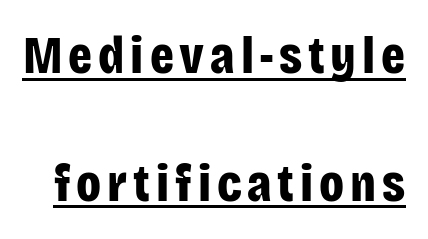
The image shows 53 px bold, condensed sans-serif type, upright; set loose line spacing (2.41x), underlined; low stroke contrast and a large x-height.
